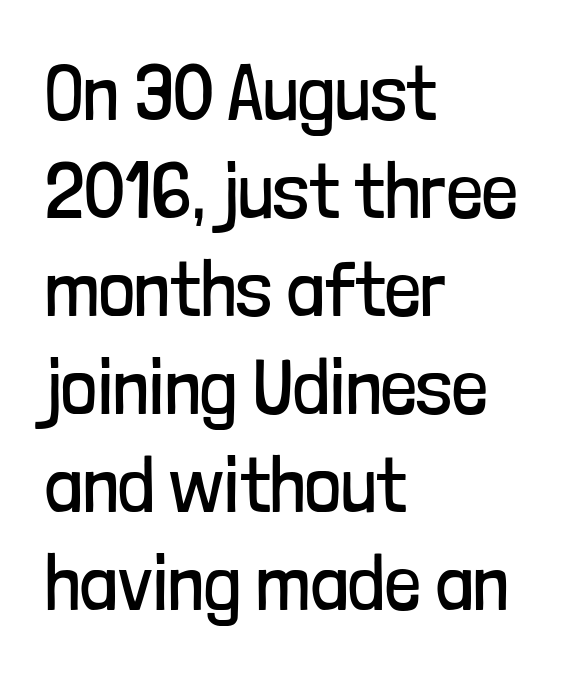
{"serif": "no", "italic": "no", "bold": "no", "weight": "regular", "width": "condensed", "stroke_contrast": "low", "x_height": "medium", "monospaced": "no", "underline": "no", "align": "left", "line_spacing_ratio": 1.24, "letter_spacing": "normal", "letter_spacing_em": 0.0, "glyph_px": 79}
